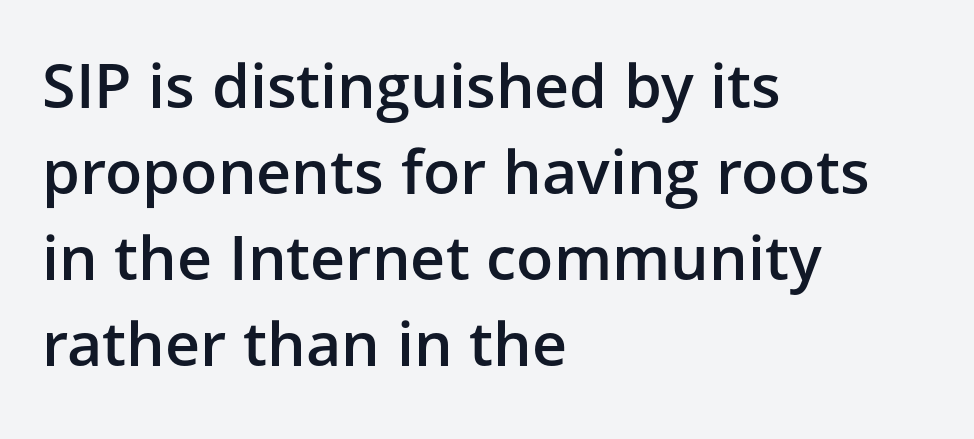
The image shows 61 px semibold sans-serif type, upright; set left-aligned, normal line spacing (1.41x), normal letter spacing, not underlined; low stroke contrast and a medium x-height.
